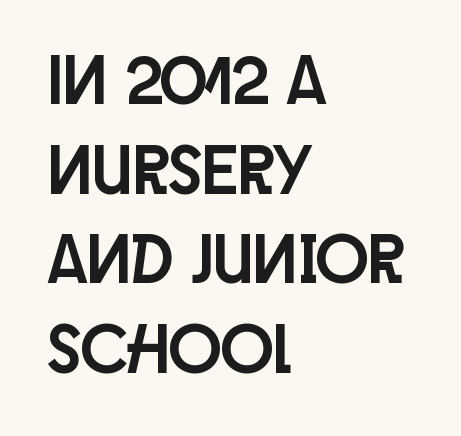
The image shows 70 px condensed sans-serif type, upright; set left-aligned, normal line spacing (1.28x), normal letter spacing, not underlined; low stroke contrast and a large x-height.
